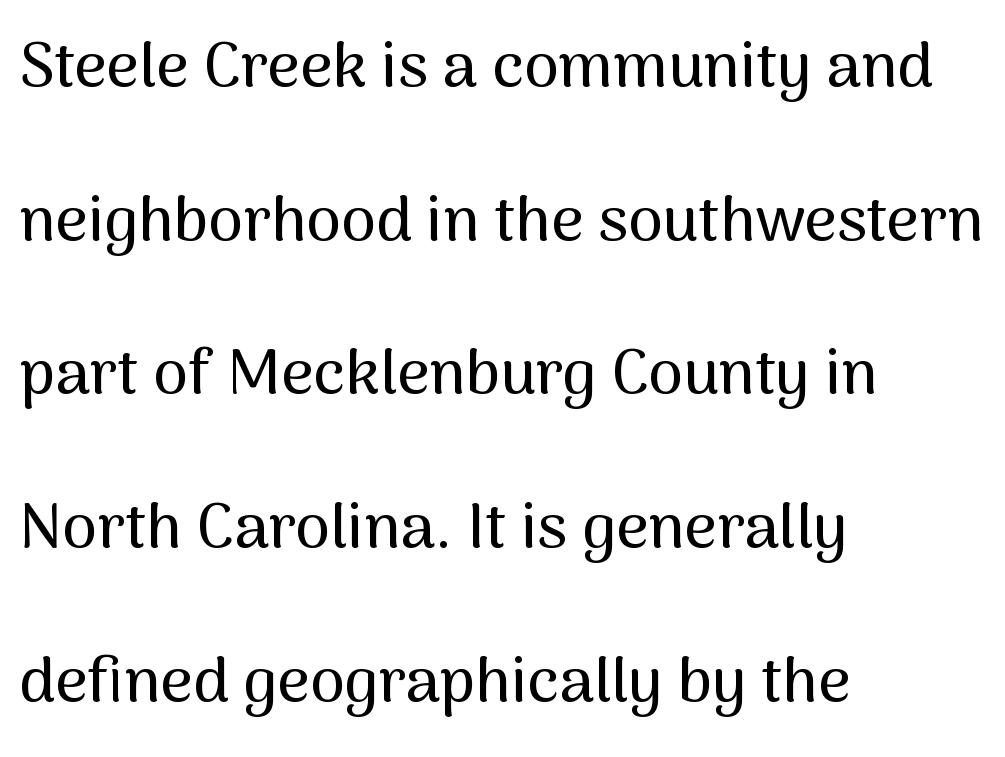
{"serif": "no", "italic": "no", "width": "normal", "stroke_contrast": "medium", "x_height": "medium", "monospaced": "no", "underline": "no", "align": "left", "line_spacing": "loose", "line_spacing_ratio": 2.44, "letter_spacing": "normal", "letter_spacing_em": 0.0, "glyph_px": 63}
